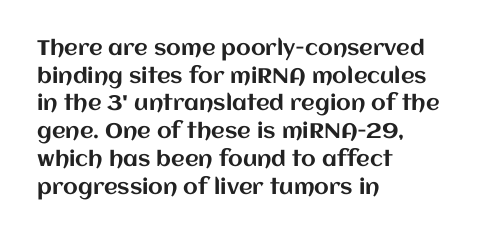
{"italic": "no", "underline": "no", "align": "left", "line_spacing": "normal", "line_spacing_ratio": 1.32, "letter_spacing": "normal", "letter_spacing_em": 0.0, "glyph_px": 21}
